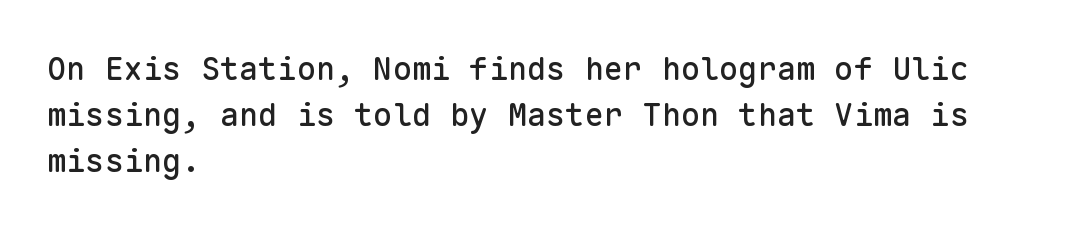
The image shows 32 px sans-serif type, upright, monospaced; set left-aligned, normal line spacing (1.44x), normal letter spacing, not underlined; low stroke contrast and a medium x-height.
